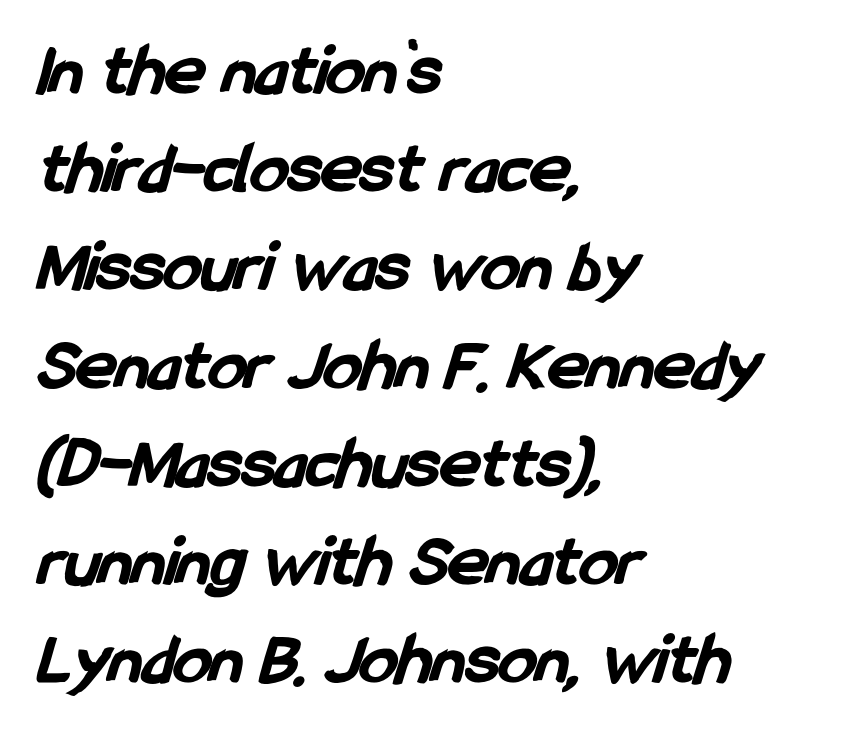
Nothing sits at the stroke ends, so this counts as sans-serif. Nothing unusual about the tracking: characters are spaced as the font intends. Is there much room between lines? A standard amount, neither cramped nor airy. The setting favours the left margin, as ordinary paragraphs usually do. Think of a printed novel: that variable character pitch is what you see here. The strokes are fattened all the way to bold.
